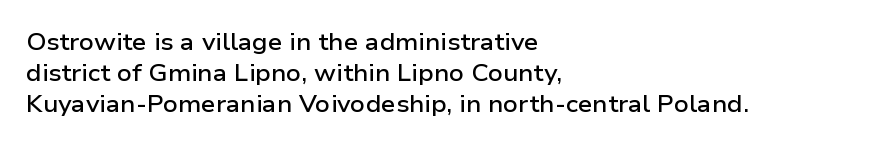
The image shows 23 px text type, upright; set left-aligned, normal line spacing (1.35x), normal letter spacing, not underlined.
